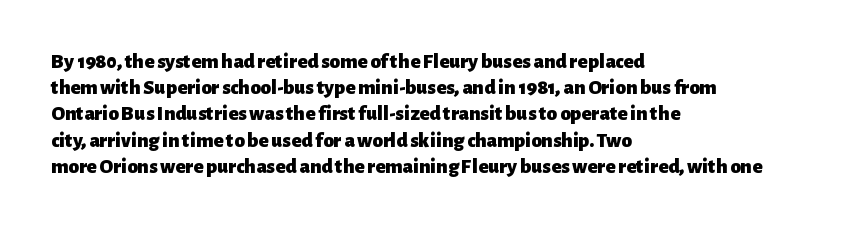
{"italic": "no", "bold": "yes", "underline": "no", "align": "left", "line_spacing": "normal", "line_spacing_ratio": 1.25, "letter_spacing": "normal", "letter_spacing_em": 0.0, "glyph_px": 21}
